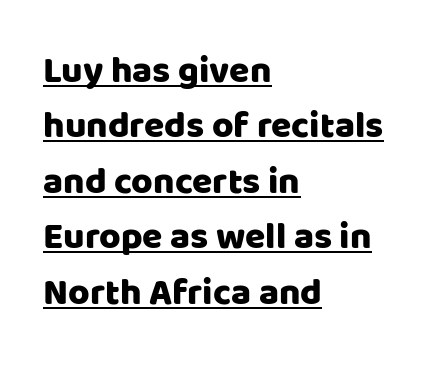
The image shows 37 px sans-serif type, upright; set left-aligned, normal line spacing (1.5x), normal letter spacing, underlined; low stroke contrast and a large x-height.
